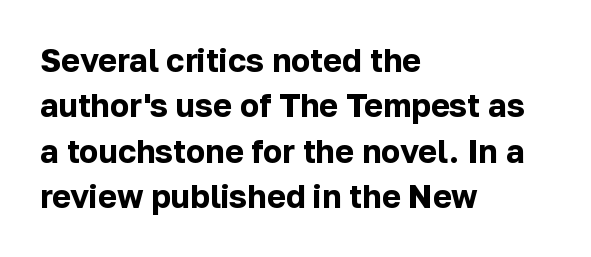
Q: Is the text bold? A: Yes.
Q: Is the text italic (slanted)? A: No, it is upright.
Q: Is the typeface a serif or a sans-serif typeface? A: Sans-serif.
Q: Is the text underlined? A: No.
Q: How is the paragraph aligned? A: Left-aligned.
Q: Is the spacing between letters normal or unusually wide? A: Normal.
Q: Is the spacing between lines tight, normal or loose? A: Normal.
Q: Width (condensed, normal, or wide)? A: Normal.
Q: Stroke contrast? A: Low.
Q: x-height? A: Medium.
Q: Monospaced? A: No.
